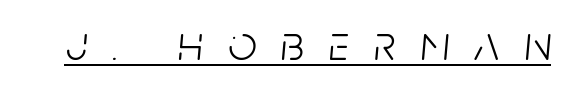
The image shows 50 px light, condensed type, italic (leaning right); set unusually wide letter spacing (+0.5 em), underlined; low stroke contrast and a large x-height.
